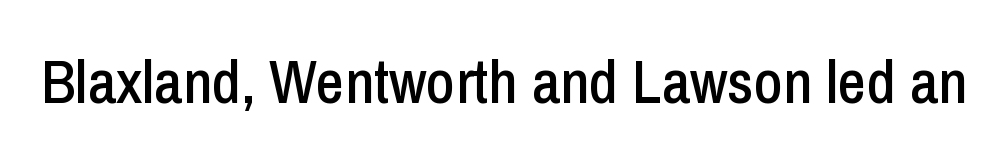
Q: Is the text italic (slanted)? A: No, it is upright.
Q: Is the typeface a serif or a sans-serif typeface? A: Sans-serif.
Q: Is the text underlined? A: No.
Q: Is the spacing between letters normal or unusually wide? A: Normal.
Q: Width (condensed, normal, or wide)? A: Condensed.
Q: Stroke contrast? A: Low.
Q: x-height? A: Medium.
Q: Monospaced? A: No.
